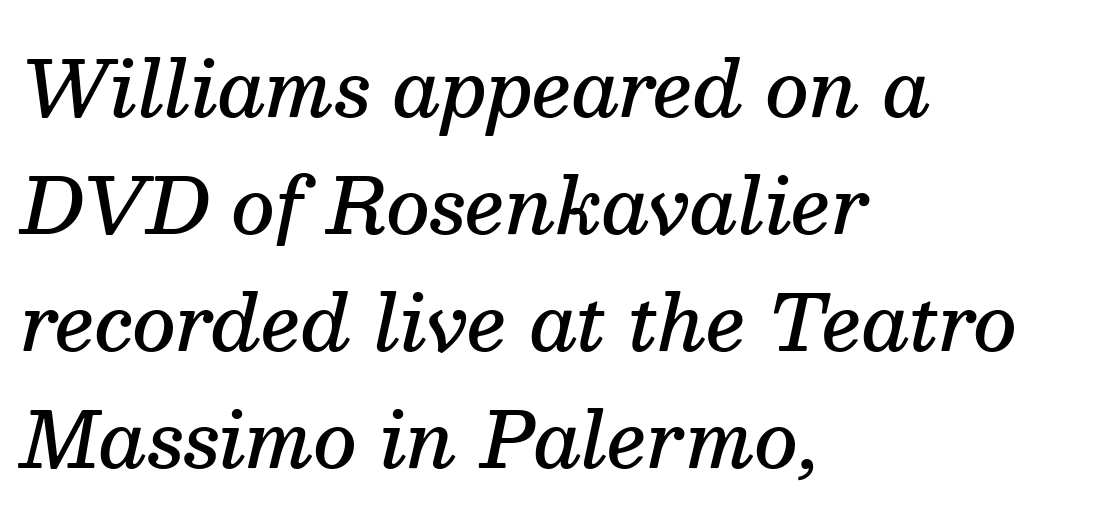
The image shows 76 px semibold serif type, italic (leaning right); set left-aligned, normal line spacing (1.54x), normal letter spacing, not underlined; medium stroke contrast and a medium x-height.
